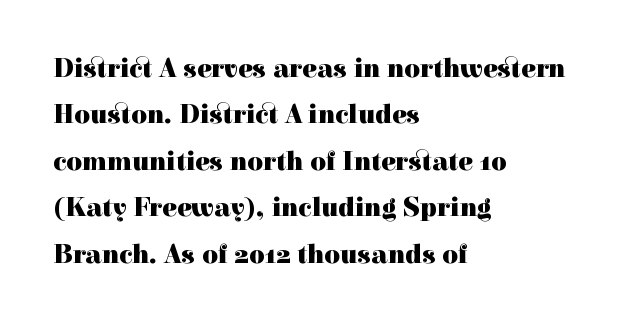
The image shows 27 px bold type, upright; set left-aligned, line spacing 1.72x, normal letter spacing, not underlined.
